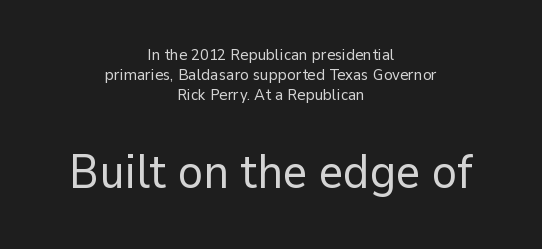
{"serif": "no", "italic": "no", "bold": "no", "weight": "regular", "width": "normal", "stroke_contrast": "low", "x_height": "medium", "monospaced": "no", "underline": "no", "align": "center", "line_spacing_ratio": 1.24, "letter_spacing": "normal", "letter_spacing_em": 0.0, "larger_block": "second", "size_ratio": 2.94, "glyph_px": 47}
